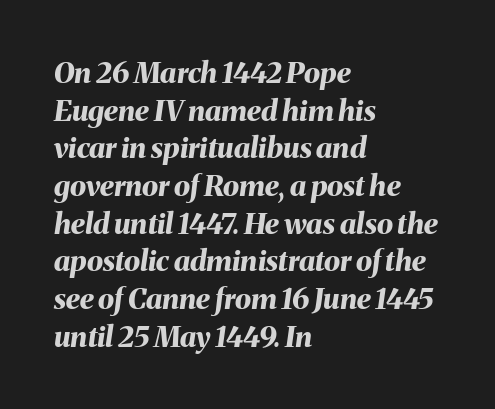
{"italic": "yes", "lean": "right", "slant_degrees": 8, "bold": "yes", "weight": "bold", "width": "normal", "stroke_contrast": "medium", "x_height": "medium", "monospaced": "no", "underline": "no", "align": "left", "line_spacing": "normal", "line_spacing_ratio": 1.3, "letter_spacing": "normal", "letter_spacing_em": 0.0, "glyph_px": 29}
